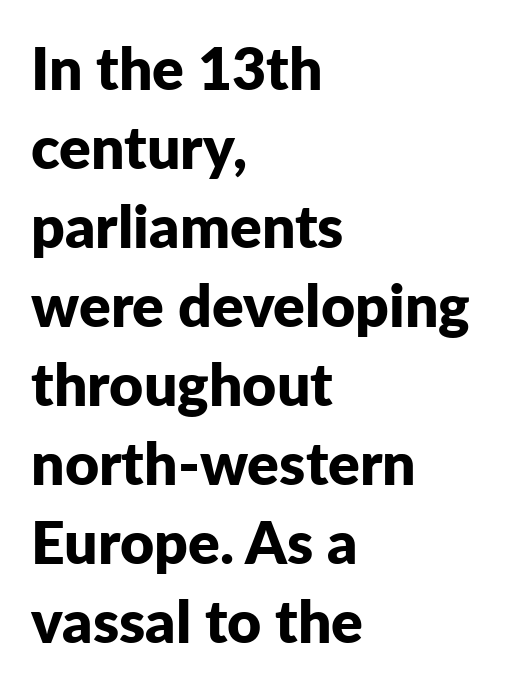
The image shows 59 px bold sans-serif type, upright; set left-aligned, normal line spacing (1.34x), normal letter spacing, not underlined; low stroke contrast and a medium x-height.
